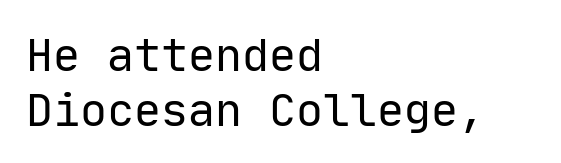
{"serif": "no", "italic": "no", "bold": "no", "weight": "regular", "width": "normal", "stroke_contrast": "low", "x_height": "medium", "monospaced": "yes", "underline": "no", "align": "left", "line_spacing_ratio": 1.22, "letter_spacing": "normal", "letter_spacing_em": 0.0, "glyph_px": 45}
